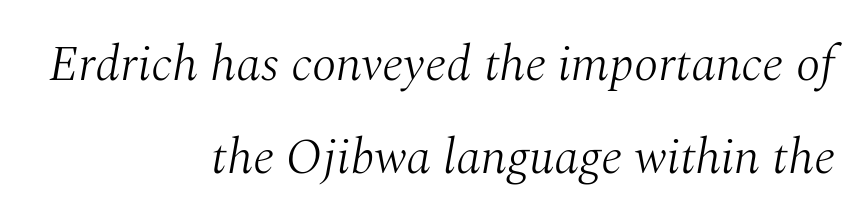
{"serif": "yes", "italic": "yes", "lean": "right", "slant_degrees": 10, "bold": "no", "weight": "light", "width": "normal", "stroke_contrast": "medium", "x_height": "medium", "monospaced": "no", "underline": "no", "align": "right", "line_spacing_ratio": 1.86, "letter_spacing": "normal", "letter_spacing_em": 0.0, "glyph_px": 50}
